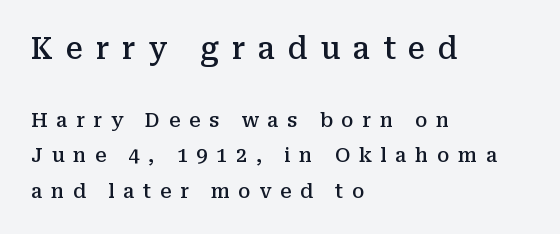
The image shows 30 px semibold serif type, upright; set left-aligned, line spacing 1.77x, unusually wide letter spacing (+0.43 em), not underlined; the first (top) block is 1.5x larger; medium stroke contrast and a medium x-height.
